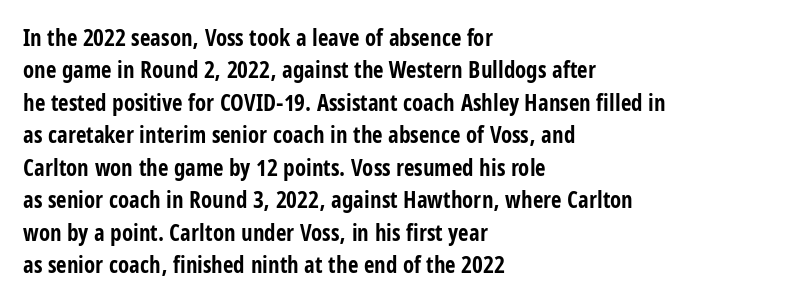
Q: Is the text bold? A: Yes.
Q: Is the text italic (slanted)? A: No, it is upright.
Q: Is the text underlined? A: No.
Q: How is the paragraph aligned? A: Left-aligned.
Q: Is the spacing between letters normal or unusually wide? A: Normal.
Q: Is the spacing between lines tight, normal or loose? A: Normal.
